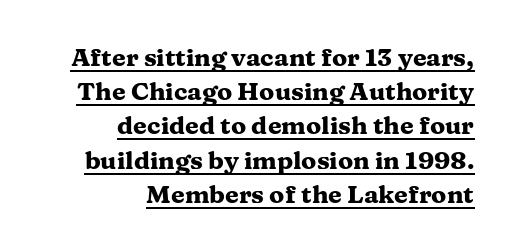
Q: Is the text bold? A: Yes.
Q: Is the text italic (slanted)? A: No, it is upright.
Q: Is the text underlined? A: Yes.
Q: How is the paragraph aligned? A: Right-aligned.
Q: Is the spacing between letters normal or unusually wide? A: Normal.
Q: Is the spacing between lines tight, normal or loose? A: Normal.
